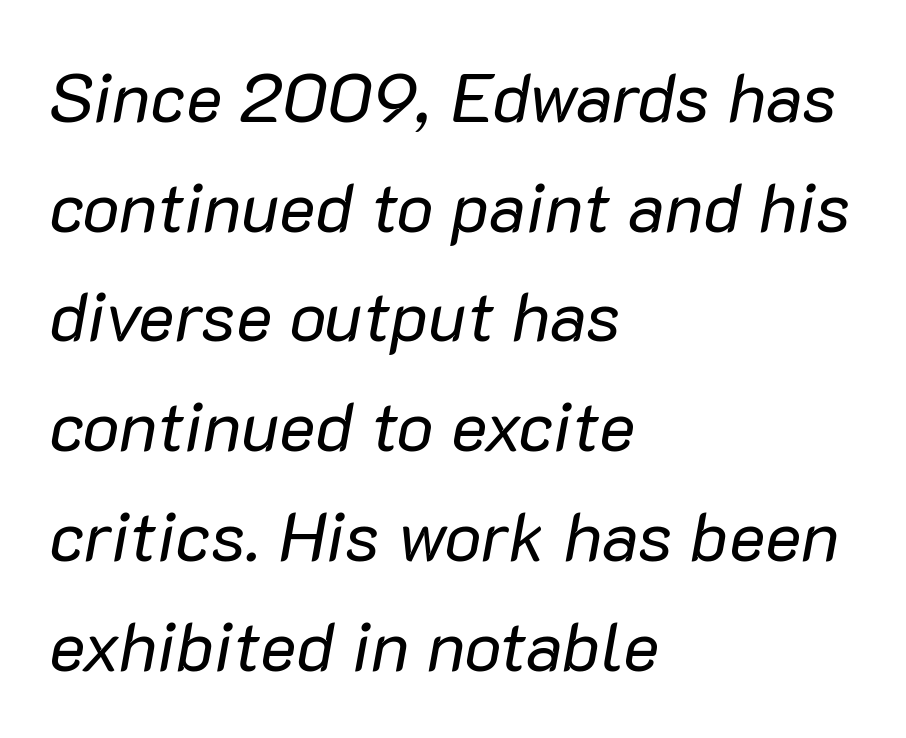
{"italic": "yes", "lean": "right", "slant_degrees": 10, "bold": "no", "weight": "regular", "width": "normal", "stroke_contrast": "low", "x_height": "medium", "monospaced": "no", "underline": "no", "align": "left", "line_spacing": "normal", "line_spacing_ratio": 1.59, "letter_spacing": "normal", "letter_spacing_em": 0.0, "glyph_px": 69}
